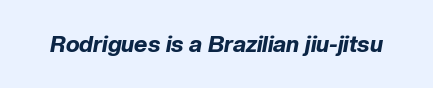
Q: Is the text bold? A: Yes.
Q: Is the text italic (slanted)? A: Yes, it leans right by about 10 degrees.
Q: Is the text underlined? A: No.
Q: Is the spacing between letters normal or unusually wide? A: Normal.
